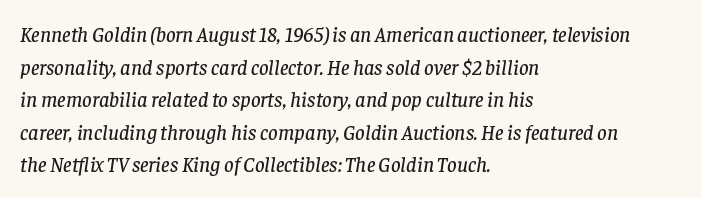
Reading down the block, your eye returns to a fixed left position each line. These lines were composed using italics. The specimen omits any rule beneath the text block's lines. Horizontal bands of white between lines are of average thickness.
